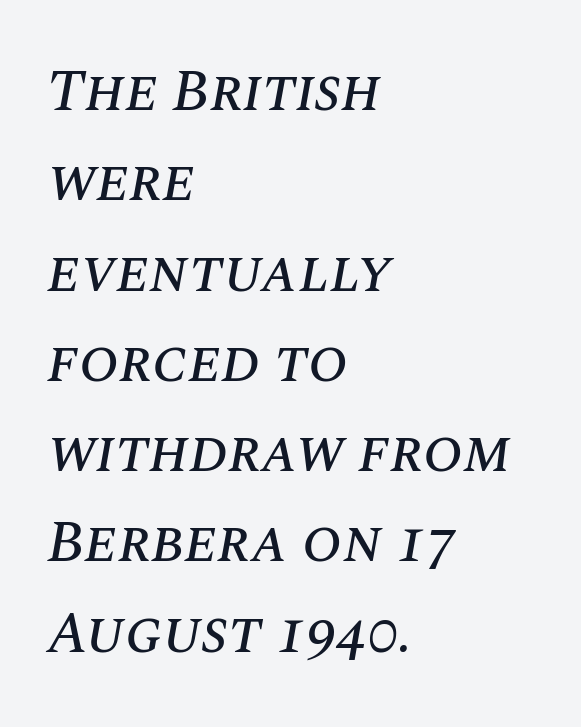
The image shows 59 px text type, italic (leaning right); set left-aligned, normal line spacing (1.53x), normal letter spacing, not underlined; medium stroke contrast and a large x-height.
